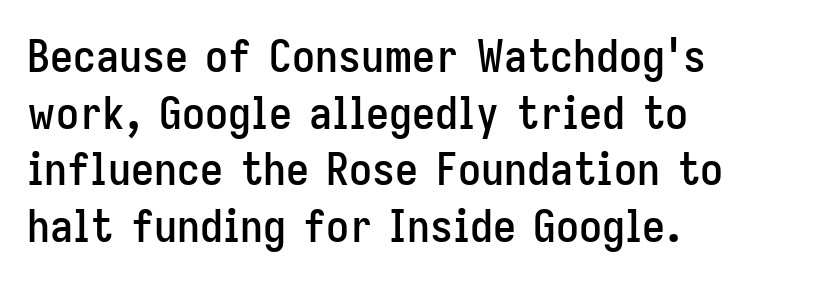
The image shows 46 px condensed sans-serif type, upright; set left-aligned, line spacing 1.23x, normal letter spacing, not underlined; low stroke contrast and a medium x-height.
